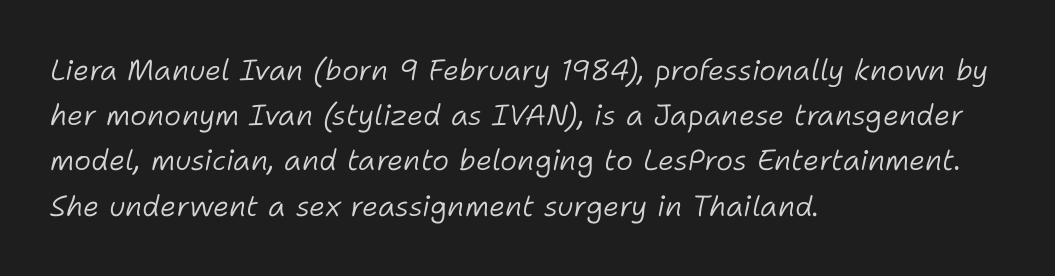
Weight: regular or lighter. All the whitespace from short lines collects on the right. The specimen reads as italic at a glance. The passage shown is typed in a proportional face where columns would drift.
